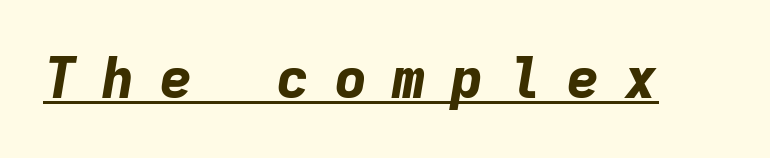
{"italic": "yes", "lean": "right", "slant_degrees": 9, "bold": "yes", "weight": "bold", "width": "normal", "stroke_contrast": "low", "x_height": "medium", "monospaced": "yes", "underline": "yes", "letter_spacing": "wide", "letter_spacing_em": 0.42, "glyph_px": 57}
